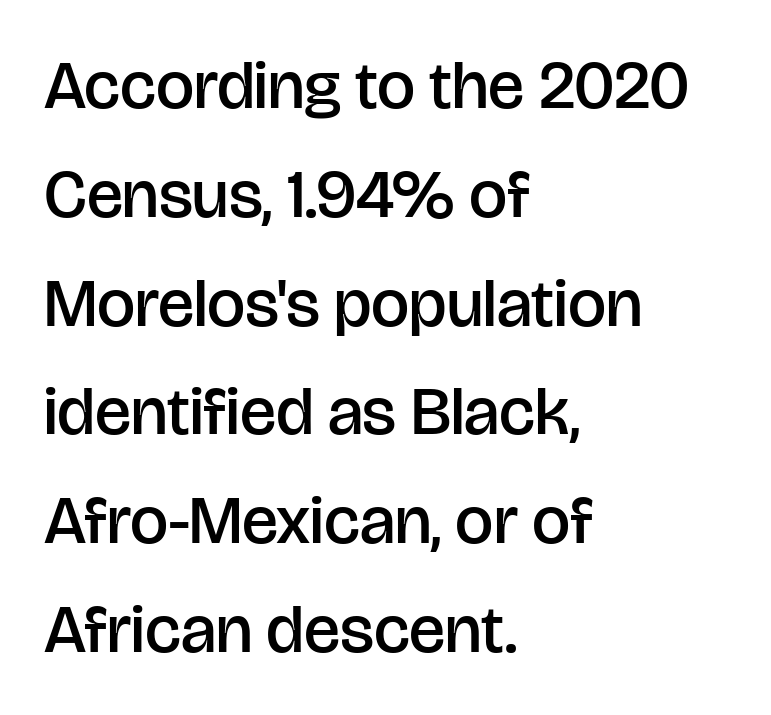
Reading down the block, your eye returns to a fixed left position each line. Characters remain perfectly vertical along every line. The passage shown is not underscored anywhere. The line texture is even and compact thanks to regular tracking. Look at the bottom of the vertical strokes: they stop flat, with no serifs.
